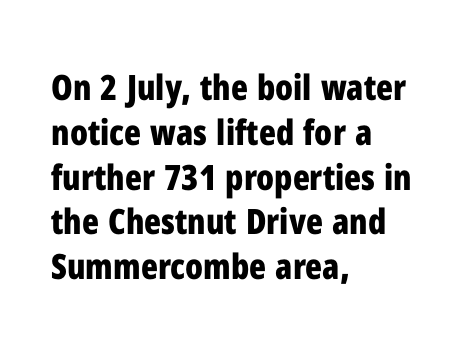
{"serif": "no", "italic": "no", "bold": "yes", "weight": "bold", "width": "condensed", "stroke_contrast": "low", "x_height": "medium", "monospaced": "no", "underline": "no", "align": "left", "line_spacing": "normal", "line_spacing_ratio": 1.28, "letter_spacing": "normal", "letter_spacing_em": 0.0, "glyph_px": 35}
